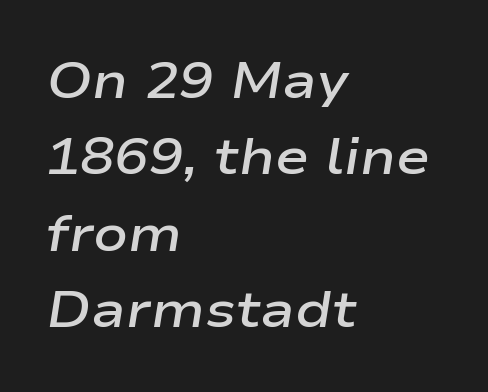
The image shows 51 px semibold, wide type, italic (leaning right); set left-aligned, normal line spacing (1.5x), normal letter spacing, not underlined; low stroke contrast and a medium x-height.
